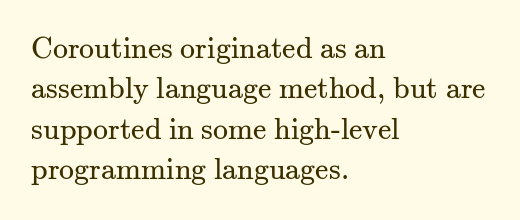
{"serif": "yes", "italic": "no", "bold": "no", "weight": "regular", "width": "normal", "stroke_contrast": "medium", "x_height": "small", "monospaced": "no", "underline": "no", "align": "left", "line_spacing": "normal", "line_spacing_ratio": 1.35, "letter_spacing": "normal", "letter_spacing_em": 0.0, "glyph_px": 30}
